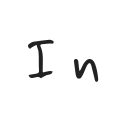
{"serif": "no", "bold": "no", "weight": "light", "width": "normal", "stroke_contrast": "low", "x_height": "small", "monospaced": "no", "underline": "no", "letter_spacing": "wide", "letter_spacing_em": 0.24, "glyph_px": 60}
